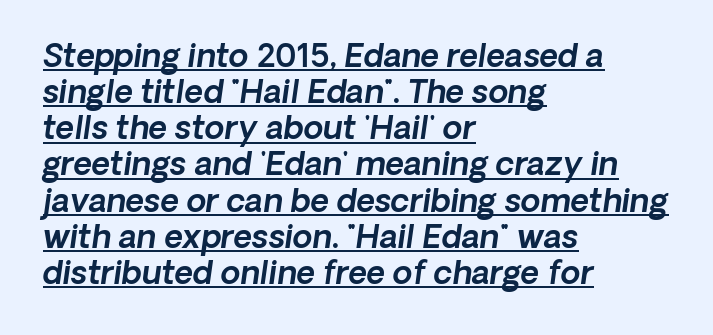
{"italic": "yes", "lean": "right", "slant_degrees": 8, "width": "normal", "x_height": "medium", "monospaced": "no", "underline": "yes", "align": "left", "line_spacing": "tight", "line_spacing_ratio": 1.13, "letter_spacing": "normal", "letter_spacing_em": 0.0, "glyph_px": 32}
